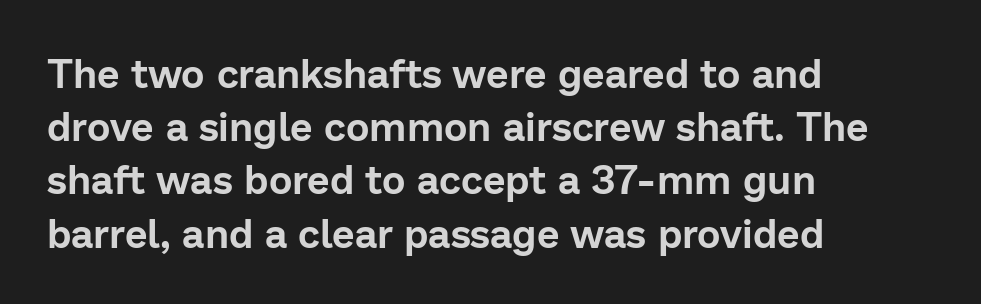
Q: Is the text italic (slanted)? A: No, it is upright.
Q: Is the typeface a serif or a sans-serif typeface? A: Sans-serif.
Q: Is the text underlined? A: No.
Q: How is the paragraph aligned? A: Left-aligned.
Q: Is the spacing between letters normal or unusually wide? A: Normal.
Q: Is the spacing between lines tight, normal or loose? A: Normal.
Q: Width (condensed, normal, or wide)? A: Normal.
Q: Stroke contrast? A: Low.
Q: x-height? A: Medium.
Q: Monospaced? A: No.
